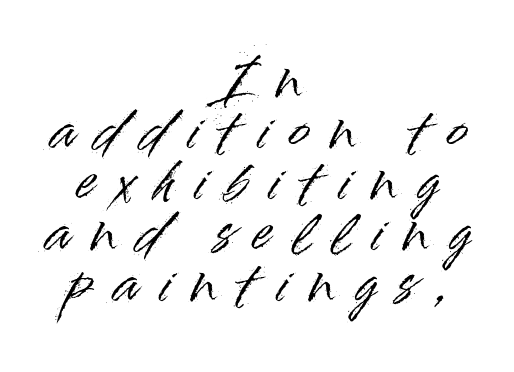
Any mark beneath the type? The region is blank. A student would call this center alignment; a typographer would say set centered. Think of a printed novel: that variable character pitch is what you see here. Rows of type sit shoulder to shoulder in the vertical direction. Look at the tracking — it's clearly loosened, letters drifting apart.
